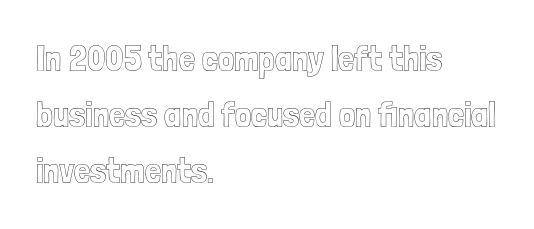
The image shows 36 px condensed type, upright; set left-aligned, normal line spacing (1.56x), normal letter spacing, not underlined; a medium x-height.
